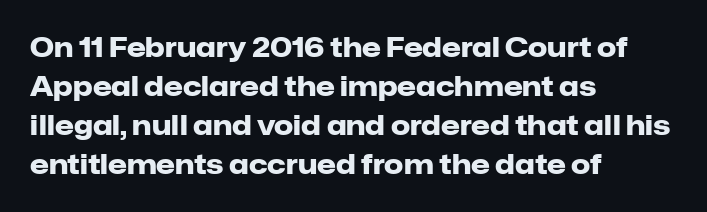
The typography opts for an upright posture over an oblique one. The face used here has the dense, thick strokes of a bold. Words float on clear page, feet unadorned. The typesetter chose a ragged-right arrangement here.
